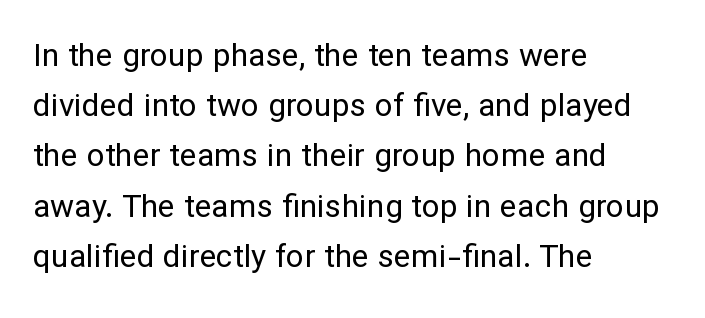
Q: Is the text bold? A: No.
Q: Is the text italic (slanted)? A: No, it is upright.
Q: Is the typeface a serif or a sans-serif typeface? A: Sans-serif.
Q: Is the text underlined? A: No.
Q: How is the paragraph aligned? A: Left-aligned.
Q: Is the spacing between letters normal or unusually wide? A: Normal.
Q: Is the spacing between lines tight, normal or loose? A: Normal.
Q: Width (condensed, normal, or wide)? A: Normal.
Q: Stroke contrast? A: Low.
Q: x-height? A: Medium.
Q: Monospaced? A: No.
